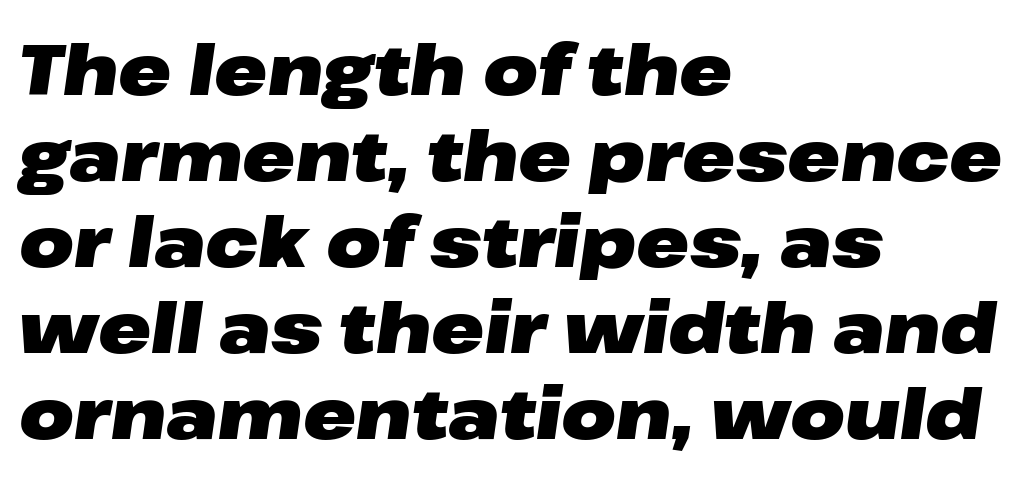
The image shows 71 px heavy, wide type, italic (leaning right); set left-aligned, line spacing 1.21x, normal letter spacing, not underlined; low stroke contrast and a medium x-height.
